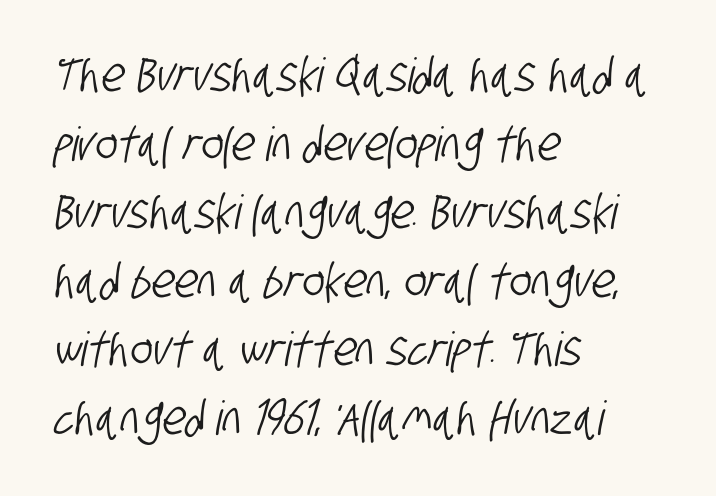
{"serif": "no", "width": "condensed", "stroke_contrast": "low", "x_height": "large", "monospaced": "no", "underline": "no", "align": "left", "line_spacing": "normal", "line_spacing_ratio": 1.46, "letter_spacing": "normal", "letter_spacing_em": 0.0, "glyph_px": 47}
